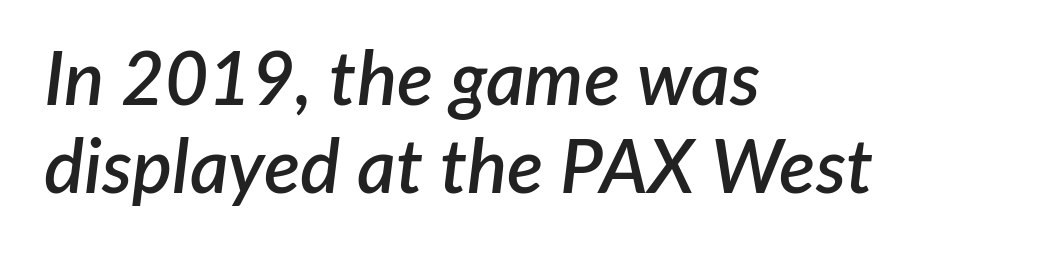
The image shows 75 px semibold type, italic (leaning right); set left-aligned, line spacing 1.18x, normal letter spacing, not underlined; low stroke contrast and a medium x-height.
